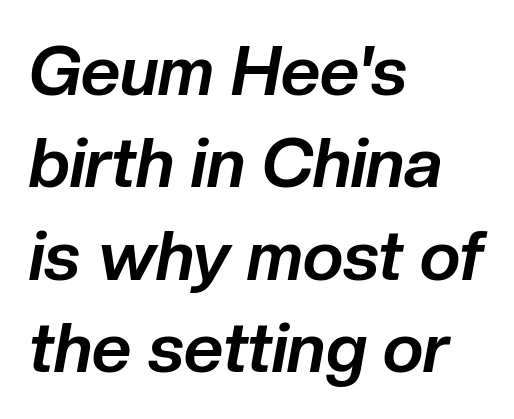
The characters look thick and weighty, a clear bold. The area under the type is left untouched. You could call the tracking neutral — neither tight nor loose. Notice how the stems are inclined rather than vertical — that's the hallmark of italics.
